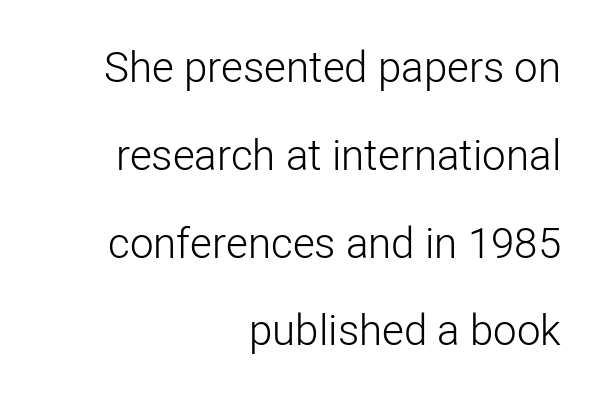
{"serif": "no", "italic": "no", "bold": "no", "weight": "light", "width": "normal", "stroke_contrast": "low", "x_height": "medium", "monospaced": "no", "underline": "no", "align": "right", "line_spacing": "loose", "line_spacing_ratio": 2.09, "letter_spacing": "normal", "letter_spacing_em": 0.0, "glyph_px": 42}
